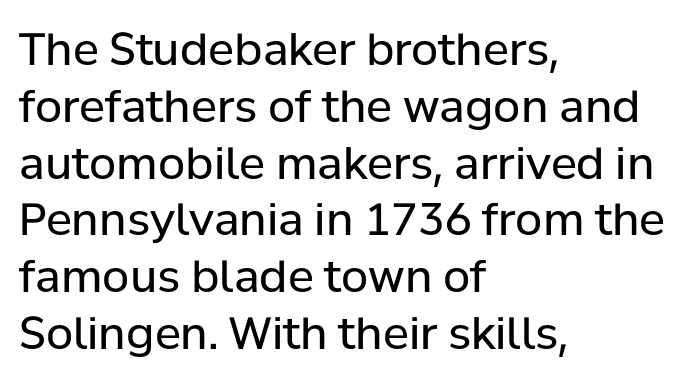
{"serif": "no", "italic": "no", "bold": "no", "weight": "regular", "width": "normal", "stroke_contrast": "low", "x_height": "medium", "monospaced": "no", "underline": "no", "align": "left", "line_spacing": "normal", "line_spacing_ratio": 1.29, "letter_spacing": "normal", "letter_spacing_em": 0.0, "glyph_px": 44}
